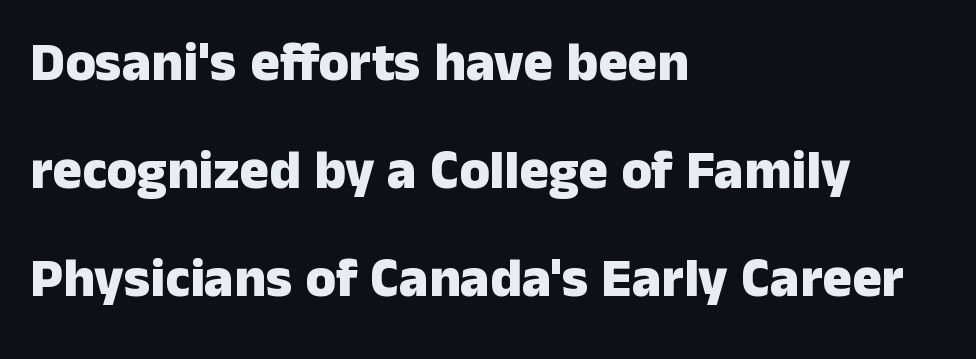
The image shows 55 px heavy sans-serif type, upright; set left-aligned, loose line spacing (1.96x), normal letter spacing, not underlined; low stroke contrast and a medium x-height.
